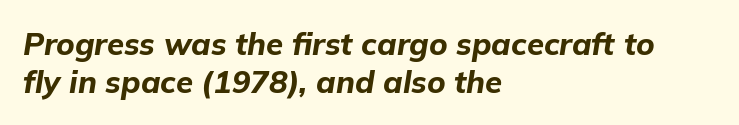
The letters are bold, with thick, heavy strokes. If you drew a line through each stem, it would be angled. Character widths vary here, with narrow letters taking less room than wide ones. Casual observation: everything's shoved over to the left. Spacing between characters is what you'd get straight out of the box.
